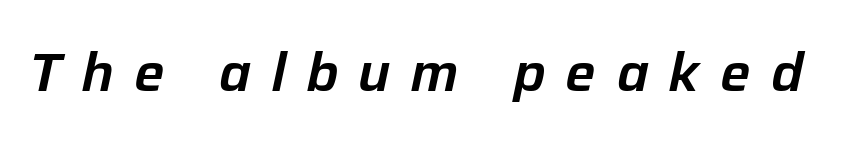
The image shows 54 px text type, italic (leaning right); set unusually wide letter spacing (+0.37 em), not underlined; low stroke contrast and a medium x-height.
